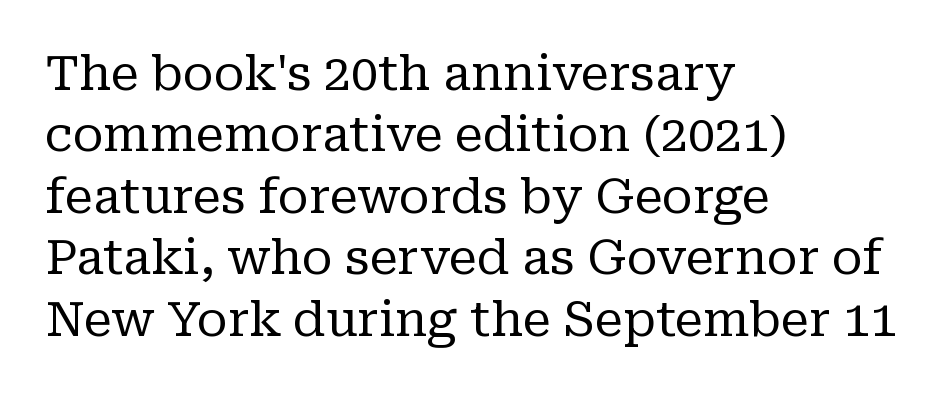
{"serif": "yes", "italic": "no", "bold": "no", "weight": "regular", "width": "normal", "stroke_contrast": "low", "x_height": "medium", "monospaced": "no", "underline": "no", "align": "left", "line_spacing": "normal", "line_spacing_ratio": 1.28, "letter_spacing": "normal", "letter_spacing_em": 0.0, "glyph_px": 48}
